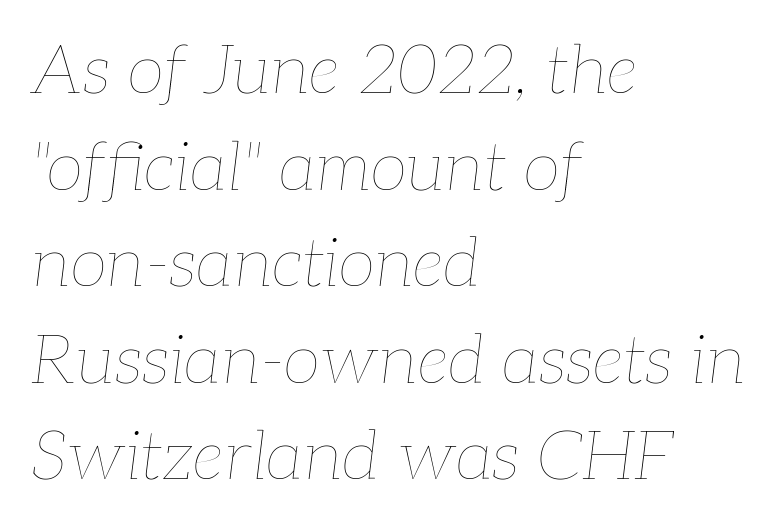
Q: Is the text bold? A: No.
Q: Is the text italic (slanted)? A: Yes, it leans right by about 7 degrees.
Q: Is the text underlined? A: No.
Q: How is the paragraph aligned? A: Left-aligned.
Q: Is the spacing between letters normal or unusually wide? A: Normal.
Q: Is the spacing between lines tight, normal or loose? A: Normal.
Q: Width (condensed, normal, or wide)? A: Normal.
Q: Stroke contrast? A: Low.
Q: x-height? A: Medium.
Q: Monospaced? A: No.
